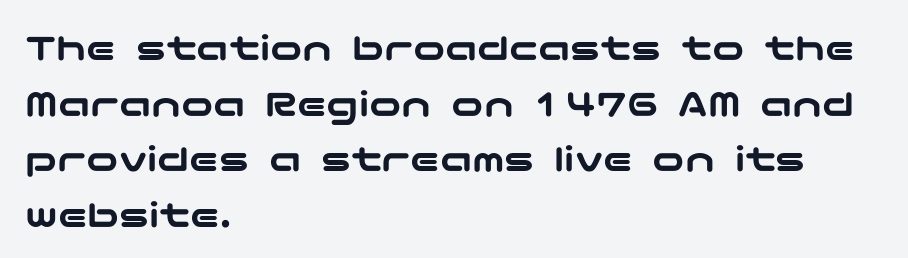
The typeface chosen for these lines omits serifs. The lines sit at an ordinary, default distance from one another. The typography opts for an upright posture over an oblique one. The rag falls on the right side of this text block. Unmarked baselines from the first word to the last. The tracking reads as untouched default to a designer's eye.
